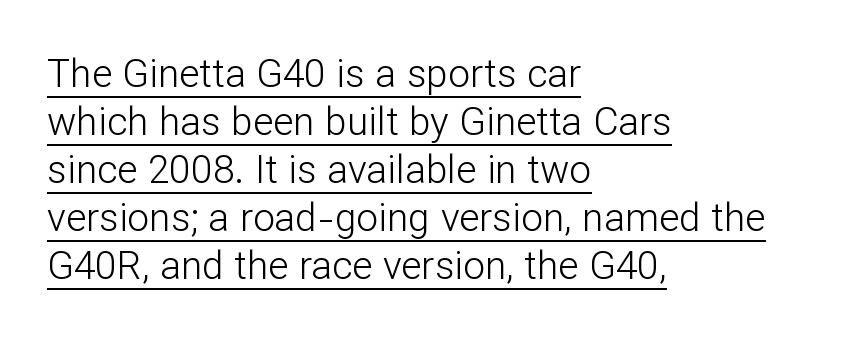
{"serif": "no", "italic": "no", "bold": "no", "weight": "light", "width": "normal", "stroke_contrast": "low", "x_height": "medium", "monospaced": "no", "underline": "yes", "align": "left", "line_spacing_ratio": 1.23, "letter_spacing": "normal", "letter_spacing_em": 0.0, "glyph_px": 39}
